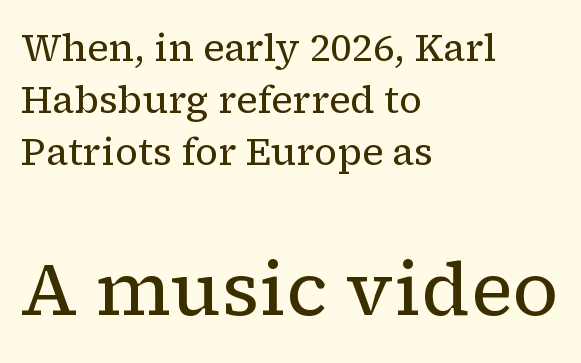
{"serif": "yes", "italic": "no", "bold": "no", "weight": "regular", "width": "normal", "stroke_contrast": "low", "x_height": "medium", "monospaced": "no", "underline": "no", "align": "left", "line_spacing": "normal", "line_spacing_ratio": 1.37, "letter_spacing": "normal", "letter_spacing_em": 0.0, "larger_block": "second", "size_ratio": 1.97, "glyph_px": 75}
